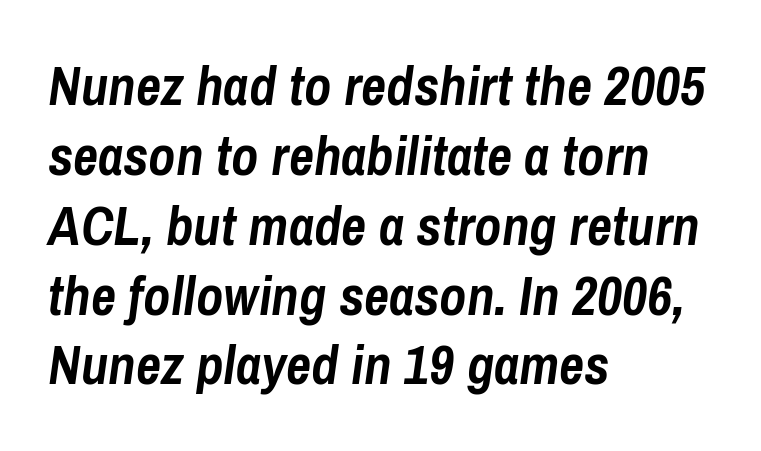
Nothing unusual about the tracking: characters are spaced as the font intends. Posture: slanted. The words here are not underlined. Weight check: bold — yes, fully. This rendering uses left alignment, leaving the right contour irregular.
